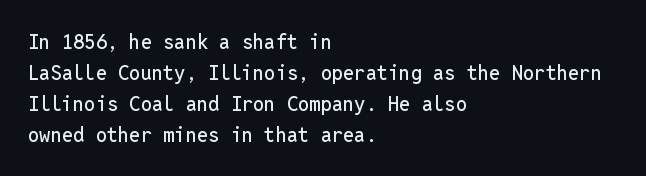
The image shows 20 px text type, upright; set left-aligned, normal line spacing (1.55x), normal letter spacing, not underlined.
